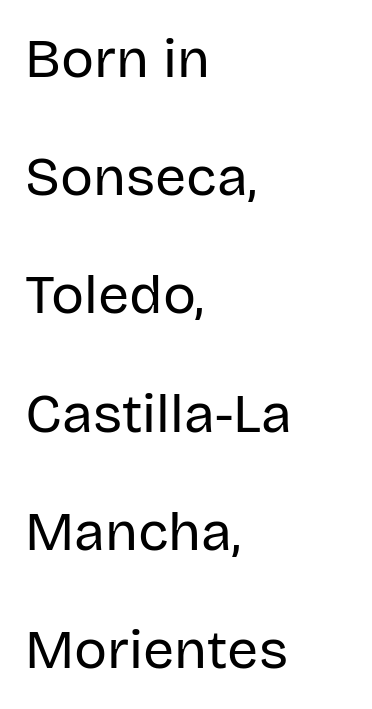
{"serif": "no", "italic": "no", "bold": "no", "weight": "regular", "width": "normal", "stroke_contrast": "low", "x_height": "large", "monospaced": "no", "underline": "no", "align": "left", "line_spacing": "loose", "line_spacing_ratio": 2.15, "letter_spacing": "normal", "letter_spacing_em": 0.0, "glyph_px": 55}
